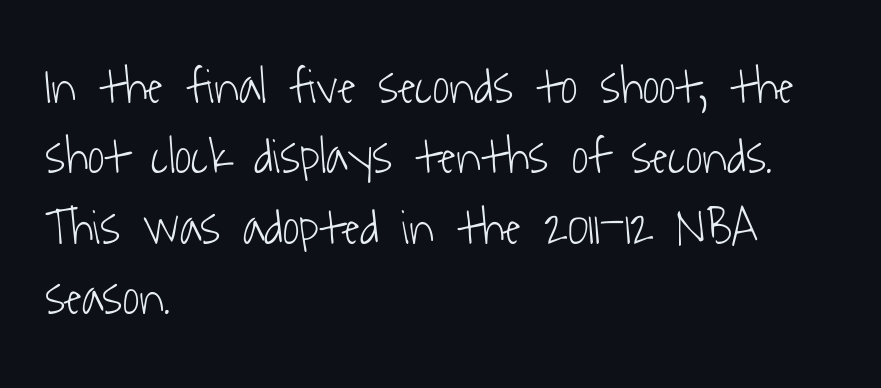
Q: Is the text bold? A: No.
Q: Is the typeface a serif or a sans-serif typeface? A: Sans-serif.
Q: Is the text underlined? A: No.
Q: How is the paragraph aligned? A: Left-aligned.
Q: Is the spacing between letters normal or unusually wide? A: Normal.
Q: Is the spacing between lines tight, normal or loose? A: Normal.
Q: Width (condensed, normal, or wide)? A: Condensed.
Q: Stroke contrast? A: Low.
Q: x-height? A: Medium.
Q: Monospaced? A: No.
